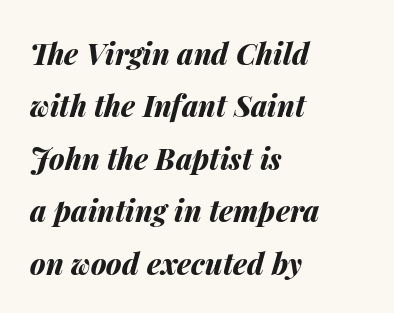
Q: Is the text bold? A: Yes.
Q: Is the text italic (slanted)? A: Yes, it leans right by about 14 degrees.
Q: Is the text underlined? A: No.
Q: How is the paragraph aligned? A: Left-aligned.
Q: Is the spacing between letters normal or unusually wide? A: Normal.
Q: Width (condensed, normal, or wide)? A: Normal.
Q: Stroke contrast? A: Medium.
Q: x-height? A: Medium.
Q: Monospaced? A: No.
